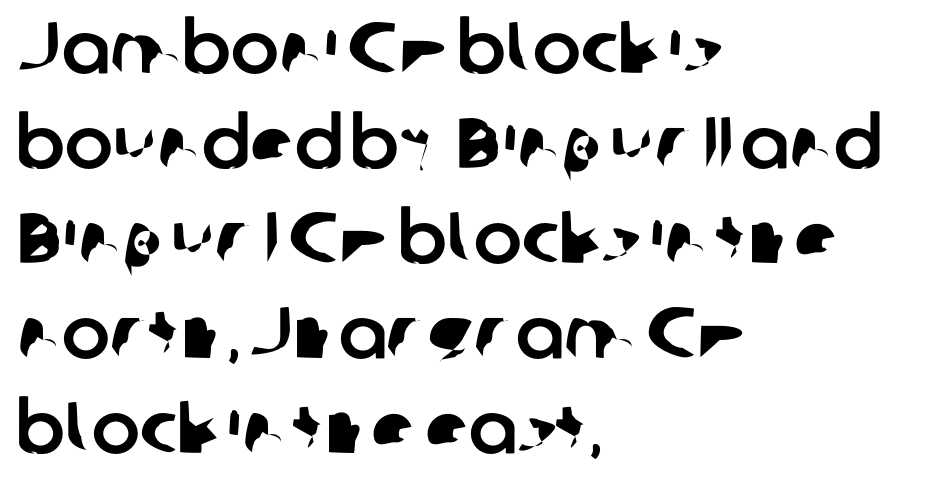
The image shows 72 px sans-serif type; set left-aligned, normal line spacing (1.32x), normal letter spacing, not underlined; low stroke contrast and a medium x-height.
